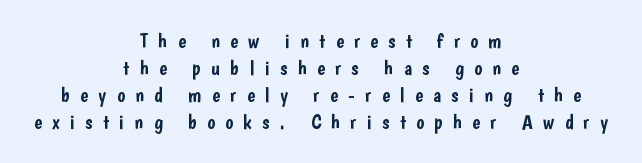
The rag falls on both sides of this text block equally. Upright lettering throughout. Letter spacing: wide. The lines sit at an ordinary, default distance from one another. A clean baseline with only descenders dipping below it.
